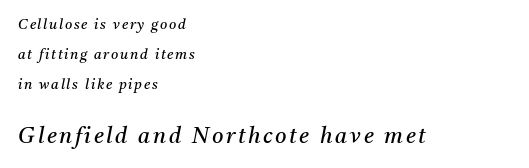
{"italic": "yes", "lean": "right", "slant_degrees": 11, "bold": "no", "underline": "no", "align": "left", "line_spacing": "loose", "line_spacing_ratio": 2.16, "larger_block": "second", "size_ratio": 1.57, "glyph_px": 22}
